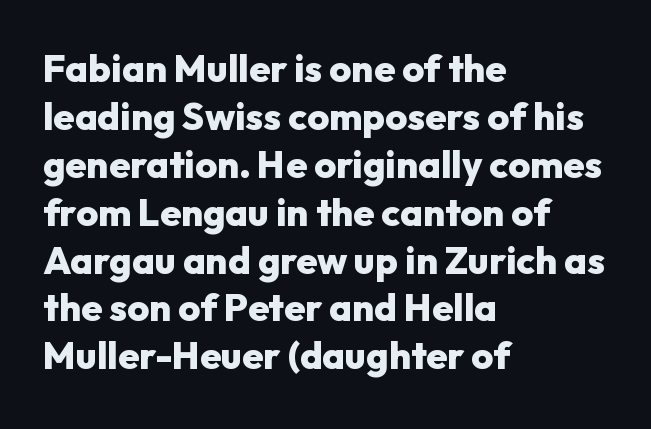
Q: Is the text bold? A: Yes.
Q: Is the text italic (slanted)? A: No, it is upright.
Q: Is the typeface a serif or a sans-serif typeface? A: Sans-serif.
Q: Is the text underlined? A: No.
Q: How is the paragraph aligned? A: Left-aligned.
Q: Is the spacing between letters normal or unusually wide? A: Normal.
Q: Is the spacing between lines tight, normal or loose? A: Normal.
Q: Width (condensed, normal, or wide)? A: Normal.
Q: Stroke contrast? A: Low.
Q: x-height? A: Medium.
Q: Monospaced? A: No.
